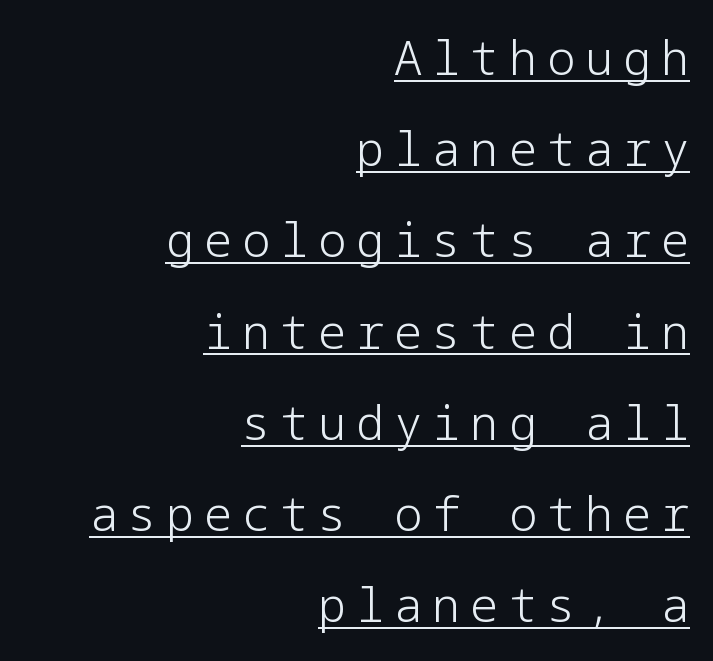
Q: Is the text bold? A: No.
Q: Is the text italic (slanted)? A: No, it is upright.
Q: Is the typeface a serif or a sans-serif typeface? A: Sans-serif.
Q: Is the text underlined? A: Yes.
Q: How is the paragraph aligned? A: Right-aligned.
Q: Is the spacing between letters normal or unusually wide? A: Unusually wide.
Q: Is the spacing between lines tight, normal or loose? A: Loose.
Q: Width (condensed, normal, or wide)? A: Normal.
Q: Stroke contrast? A: Low.
Q: x-height? A: Medium.
